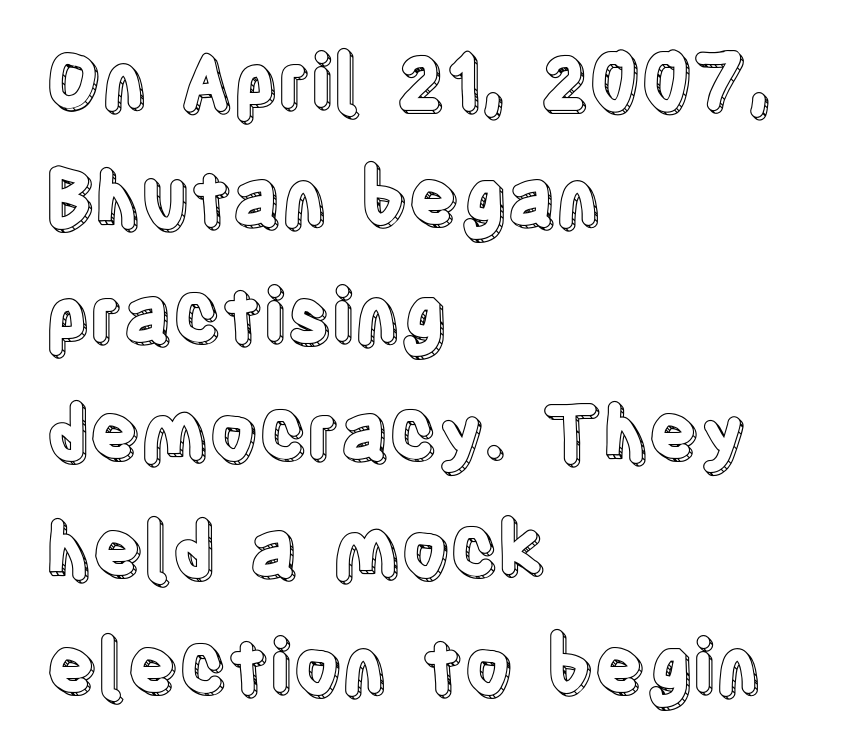
{"italic": "no", "width": "condensed", "x_height": "large", "monospaced": "no", "underline": "no", "align": "left", "line_spacing": "normal", "line_spacing_ratio": 1.56, "letter_spacing": "normal", "letter_spacing_em": 0.0, "glyph_px": 75}
